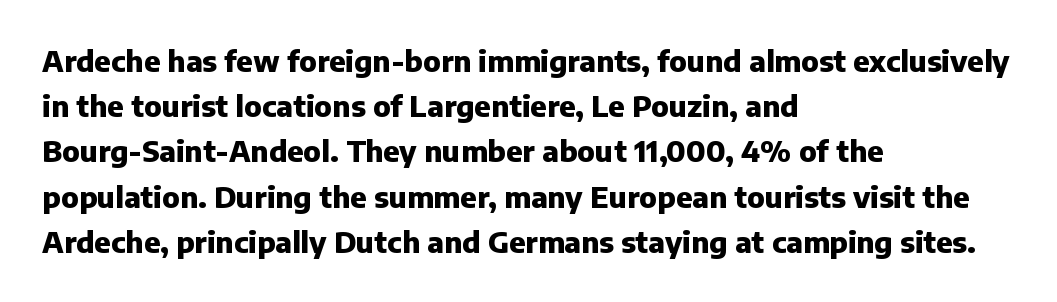
Q: Is the text bold? A: Yes.
Q: Is the text italic (slanted)? A: No, it is upright.
Q: Is the typeface a serif or a sans-serif typeface? A: Sans-serif.
Q: Is the text underlined? A: No.
Q: How is the paragraph aligned? A: Left-aligned.
Q: Is the spacing between letters normal or unusually wide? A: Normal.
Q: Is the spacing between lines tight, normal or loose? A: Normal.
Q: Width (condensed, normal, or wide)? A: Normal.
Q: Stroke contrast? A: Low.
Q: x-height? A: Medium.
Q: Monospaced? A: No.
